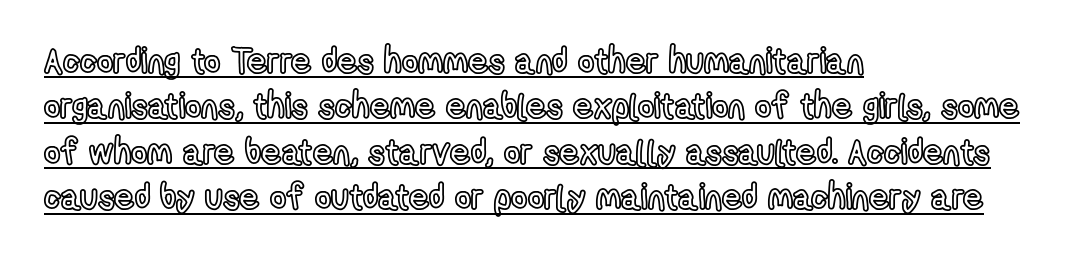
{"italic": "no", "width": "condensed", "x_height": "medium", "monospaced": "no", "underline": "yes", "align": "left", "line_spacing": "normal", "line_spacing_ratio": 1.3, "letter_spacing": "normal", "letter_spacing_em": 0.0, "glyph_px": 35}
